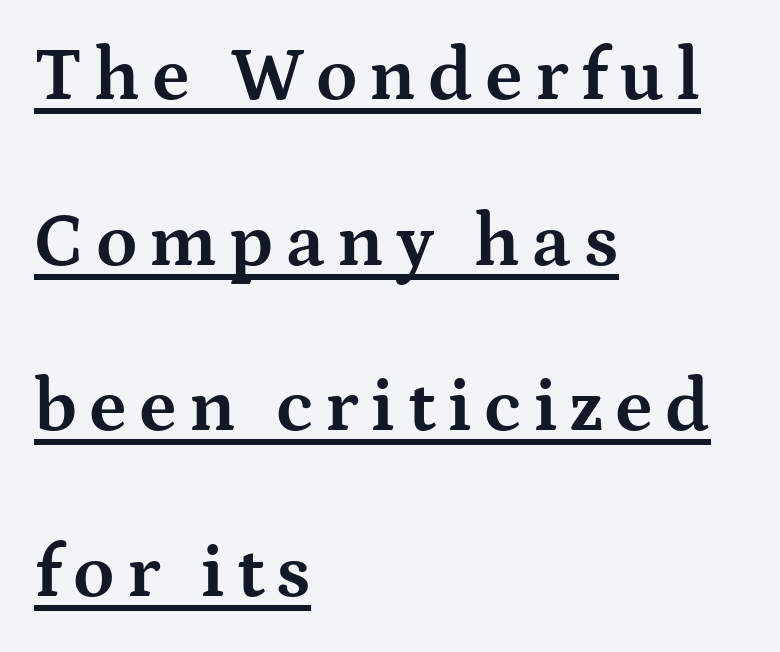
{"serif": "yes", "italic": "no", "bold": "yes", "weight": "bold", "width": "wide", "stroke_contrast": "medium", "x_height": "medium", "monospaced": "no", "underline": "yes", "align": "left", "line_spacing": "loose", "line_spacing_ratio": 2.21, "glyph_px": 75}
